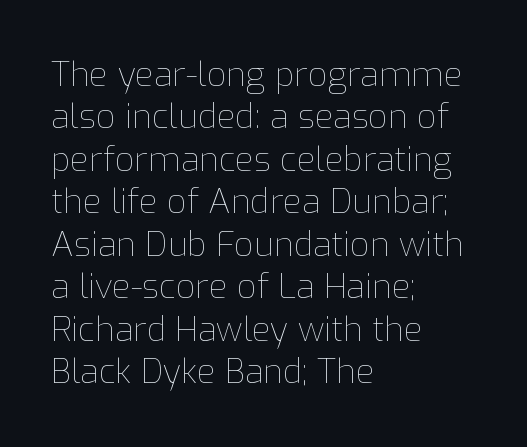
A typesetter would call this proportional, since set widths differ per character. Which margin do the lines hug? The left one — the right edge is uneven. This block has exactly the height ordinary leading produces. Letters rest on an invisible, unmarked baseline.
